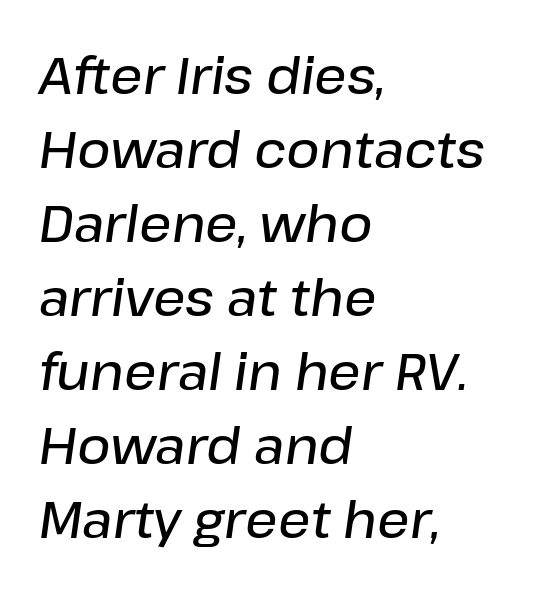
{"italic": "yes", "lean": "right", "slant_degrees": 8, "bold": "semi", "weight": "semibold", "width": "normal", "stroke_contrast": "low", "x_height": "medium", "monospaced": "no", "underline": "no", "align": "left", "line_spacing": "normal", "line_spacing_ratio": 1.45, "letter_spacing": "normal", "letter_spacing_em": 0.0, "glyph_px": 51}
